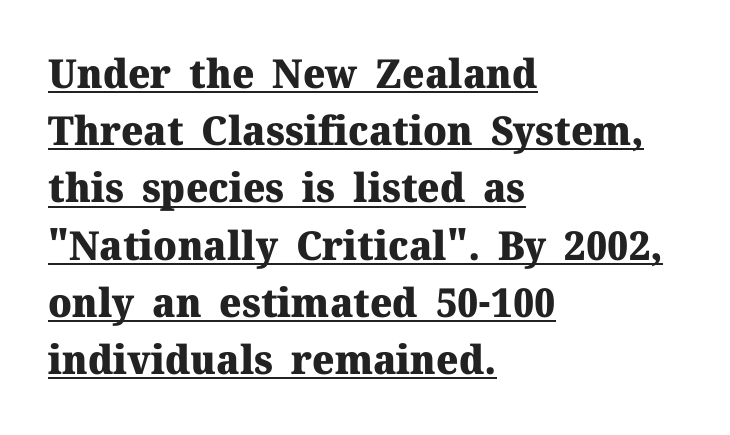
Strong, thick strokes mark this as bold type. Every row of glyphs begins at an identical x-position on the left. You could call the tracking neutral — neither tight nor loose. Emphasis is given by a line drawn under the lettering. Italic? Not at all — the glyphs are vertical. This sample uses a serif face.
